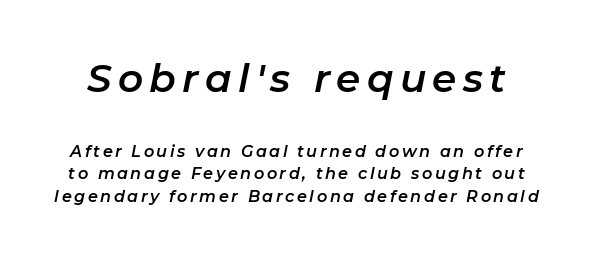
The image shows 39 px text type, italic (leaning right); set normal line spacing (1.42x), not underlined; the first (top) block is 2.44x larger; low stroke contrast and a medium x-height.
